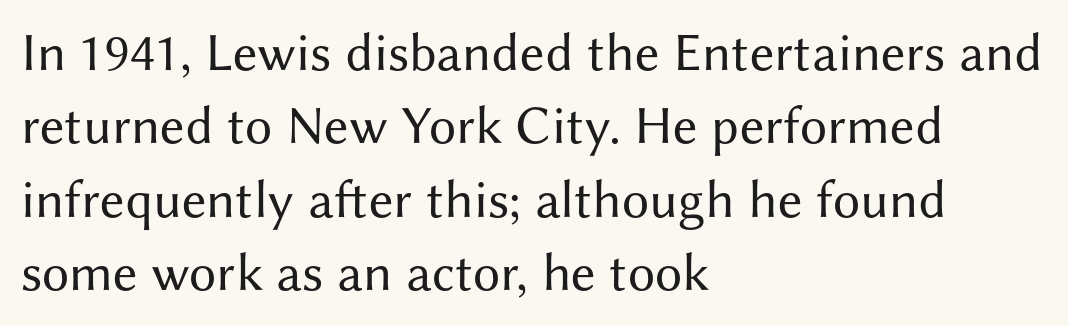
{"serif": "no", "italic": "no", "bold": "no", "weight": "regular", "width": "normal", "stroke_contrast": "medium", "x_height": "medium", "monospaced": "no", "underline": "no", "align": "left", "line_spacing": "normal", "line_spacing_ratio": 1.36, "letter_spacing": "normal", "letter_spacing_em": 0.0, "glyph_px": 54}
